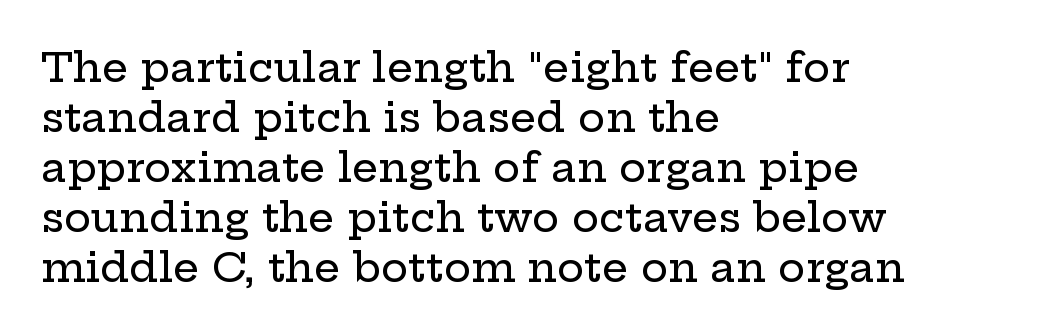
Q: Is the text italic (slanted)? A: No, it is upright.
Q: Is the typeface a serif or a sans-serif typeface? A: Serif.
Q: Is the text underlined? A: No.
Q: How is the paragraph aligned? A: Left-aligned.
Q: Is the spacing between letters normal or unusually wide? A: Normal.
Q: Width (condensed, normal, or wide)? A: Wide.
Q: Stroke contrast? A: Low.
Q: x-height? A: Medium.
Q: Monospaced? A: No.
